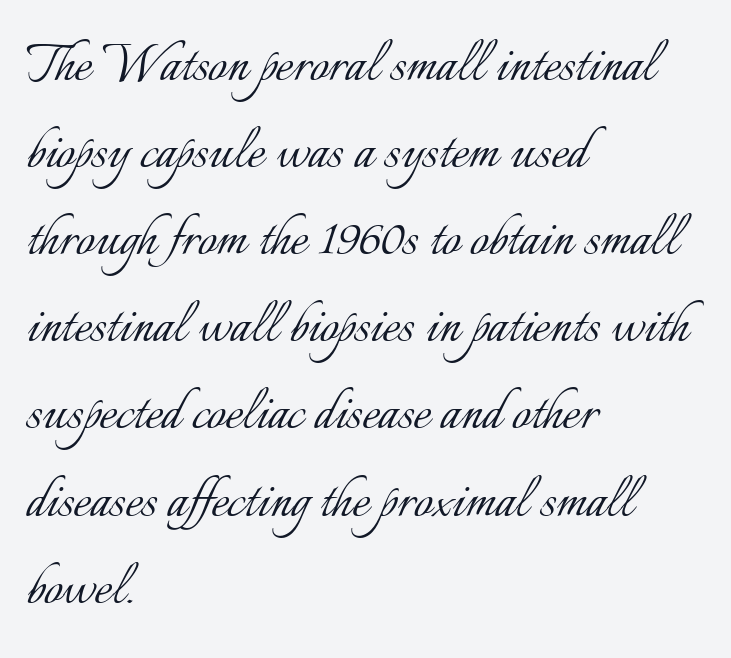
Q: Is the text bold? A: No.
Q: Is the text italic (slanted)? A: Yes.
Q: Is the text underlined? A: No.
Q: How is the paragraph aligned? A: Left-aligned.
Q: Is the spacing between letters normal or unusually wide? A: Normal.
Q: Is the spacing between lines tight, normal or loose? A: Normal.
Q: Width (condensed, normal, or wide)? A: Normal.
Q: Stroke contrast? A: Low.
Q: x-height? A: Small.
Q: Monospaced? A: No.
